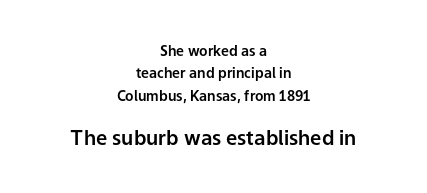
{"italic": "no", "underline": "no", "align": "center", "line_spacing": "normal", "line_spacing_ratio": 1.6, "letter_spacing": "normal", "letter_spacing_em": 0.0, "larger_block": "second", "size_ratio": 1.43, "glyph_px": 20}
